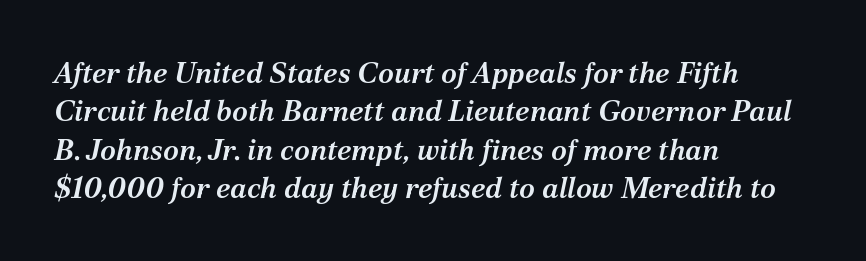
The image shows 29 px semibold serif type, italic (leaning right); set left-aligned, normal line spacing (1.32x), normal letter spacing, not underlined; medium stroke contrast and a medium x-height.
